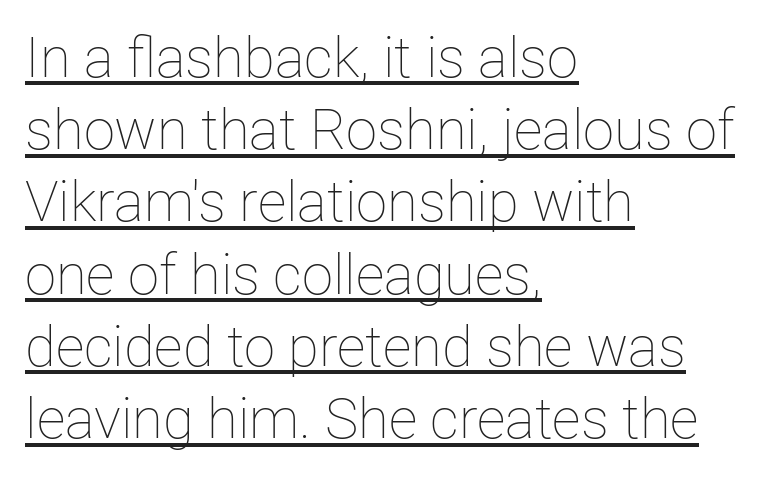
{"italic": "no", "bold": "no", "weight": "thin", "width": "normal", "stroke_contrast": "low", "x_height": "medium", "monospaced": "no", "underline": "yes", "align": "left", "line_spacing": "normal", "line_spacing_ratio": 1.29, "letter_spacing": "normal", "letter_spacing_em": 0.0, "glyph_px": 56}
